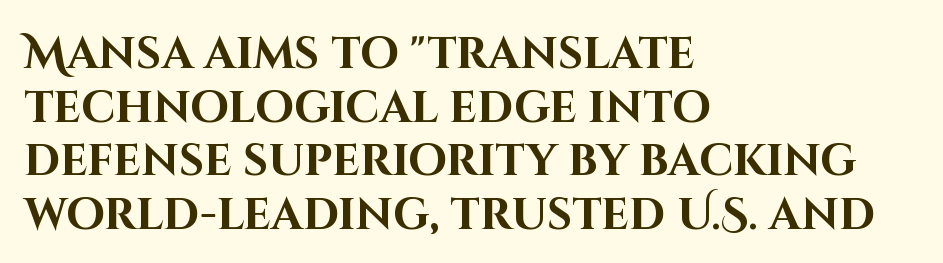
The image shows 44 px bold sans-serif type, upright; set left-aligned, line spacing 1.22x, normal letter spacing, not underlined; high stroke contrast and a large x-height.
